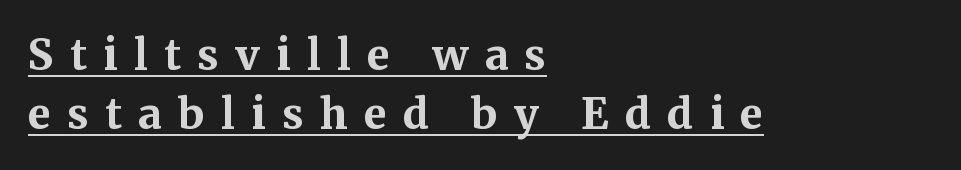
The image shows 42 px bold serif type, upright; set left-aligned, normal line spacing (1.41x), unusually wide letter spacing (+0.39 em), underlined; medium stroke contrast and a medium x-height.
